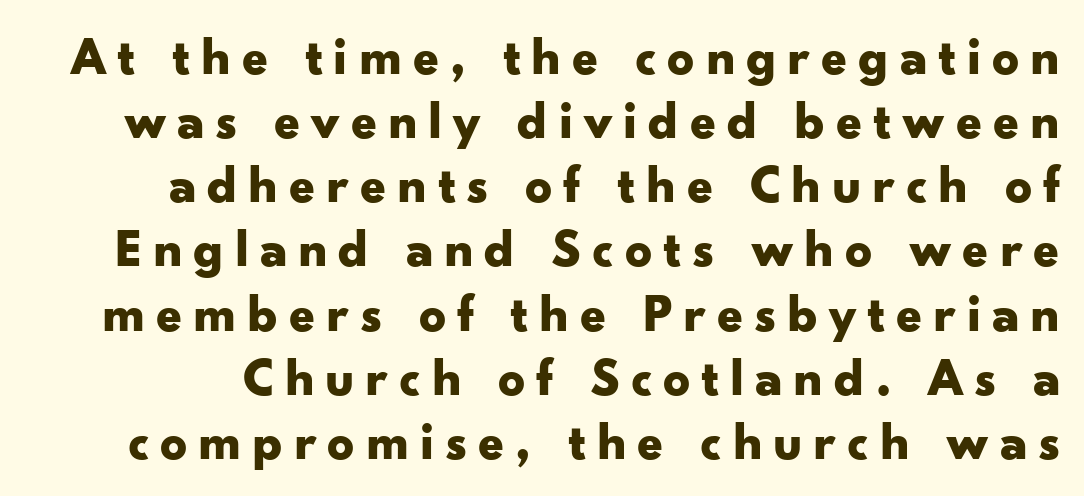
The characters look thick and weighty, a clear bold. Inter-character spacing is expanded well beyond the font's built-in metrics. Every character sits straight up, as roman type does. You could not count columns in this text — the font is proportionally spaced. Glance below the letters and you will spot only blank space. Type style note: lacks serifs.
